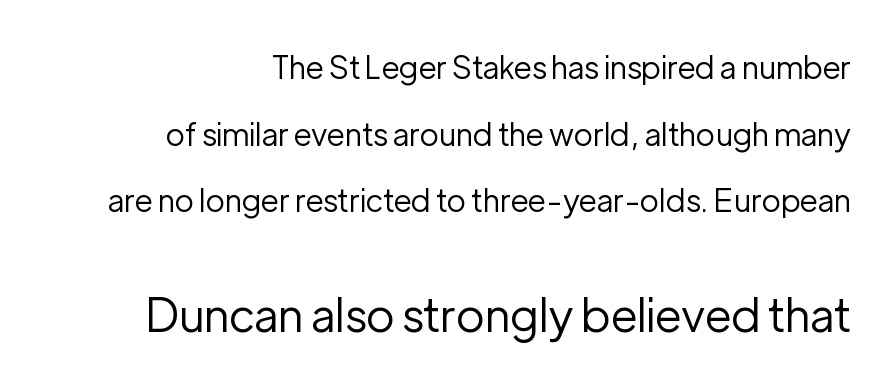
Q: Is the text bold? A: No.
Q: Is the text italic (slanted)? A: No, it is upright.
Q: Is the typeface a serif or a sans-serif typeface? A: Sans-serif.
Q: Is the text underlined? A: No.
Q: How is the paragraph aligned? A: Right-aligned.
Q: Is the spacing between letters normal or unusually wide? A: Normal.
Q: Is the spacing between lines tight, normal or loose? A: Loose.
Q: Which block of text is set in a larger size, the first (top) or the second (bottom)? A: The second (bottom) one.
Q: Width (condensed, normal, or wide)? A: Normal.
Q: Stroke contrast? A: Low.
Q: x-height? A: Medium.
Q: Monospaced? A: No.
